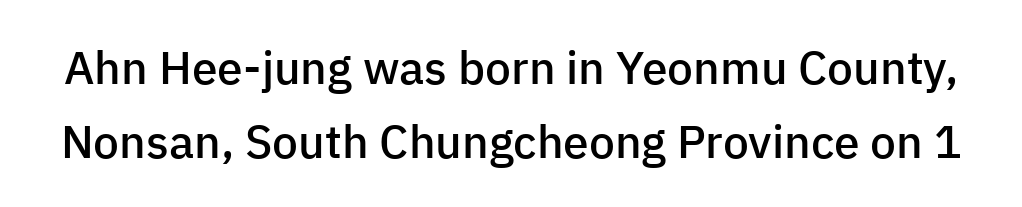
Students, observe: this is what conventionally led text looks like. Varying glyph widths throughout — classic text-font behaviour. Descender tails drop into unmarked territory. Typographically, this falls in the sans-serif category. Emphasis by weight is partial: semibold.
